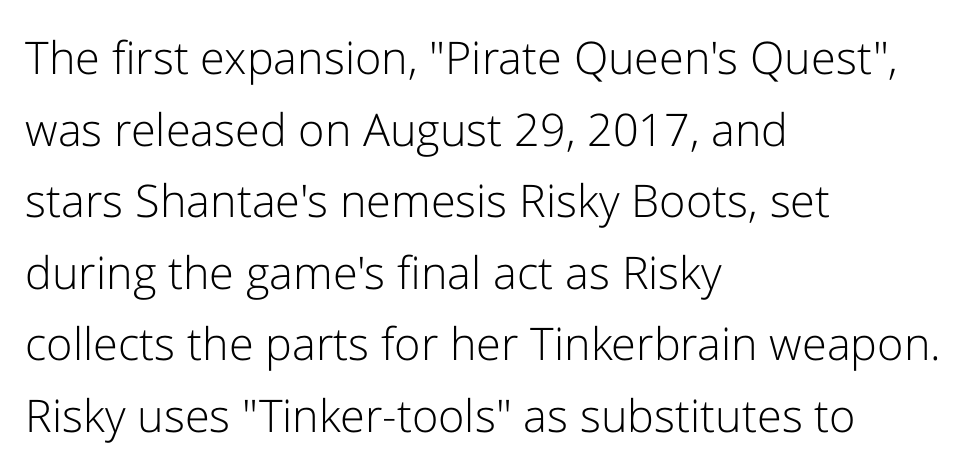
The image shows 45 px light sans-serif type, upright; set left-aligned, normal line spacing (1.59x), normal letter spacing, not underlined; low stroke contrast and a medium x-height.
